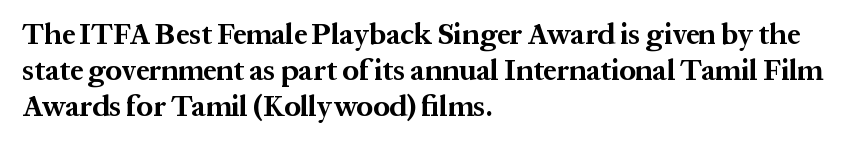
Check under the words: just untouched page. The glyphs have the mass of a bold cut. Every row of glyphs begins at an identical x-position on the left. Nope, not italic — everything's standing straight. Looks like regular typesetting: each glyph gets only the width it needs.
